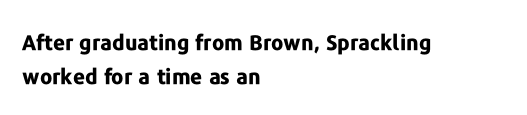
The image shows 21 px bold type, upright; set left-aligned, normal line spacing (1.62x), normal letter spacing, not underlined.
